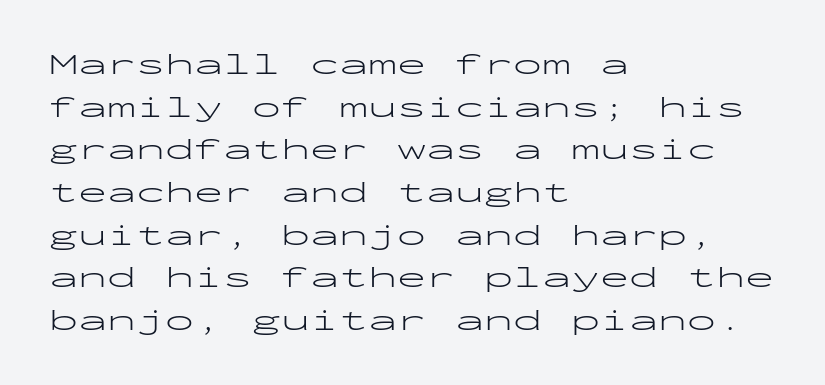
Where is the straight margin? On the left. Regular leading. The font family rendered here belongs to the sans-serif group. The gap between lines stays unmarked.
